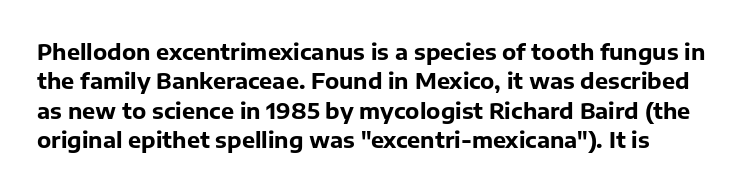
The rendering uses a moderate line-height, typical for paragraphs. On the weight axis this lands at bold, roughly 700. Short note: letters normally spaced. Italic? Not at all — the glyphs are vertical. The zone under the glyphs is completely vacant.
